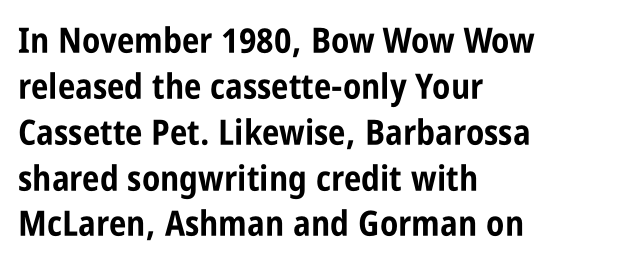
{"serif": "no", "italic": "no", "bold": "yes", "weight": "bold", "width": "condensed", "stroke_contrast": "low", "x_height": "large", "monospaced": "no", "underline": "no", "align": "left", "line_spacing": "normal", "line_spacing_ratio": 1.31, "letter_spacing": "normal", "letter_spacing_em": 0.0, "glyph_px": 35}
